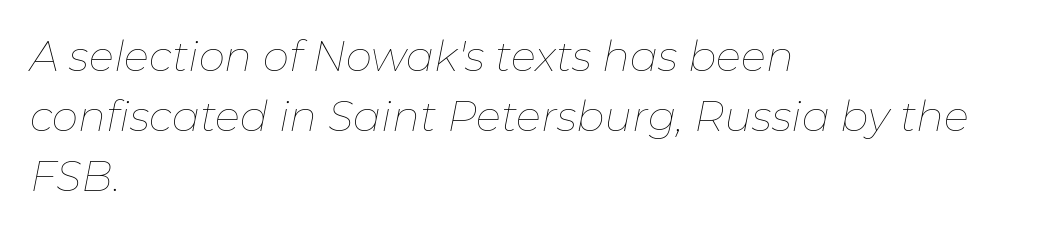
The image shows 42 px thin type, italic (leaning right); set left-aligned, normal line spacing (1.43x), normal letter spacing, not underlined; low stroke contrast and a medium x-height.
